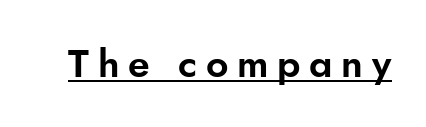
{"serif": "no", "italic": "no", "width": "normal", "stroke_contrast": "low", "x_height": "small", "monospaced": "no", "underline": "yes", "letter_spacing": "wide", "letter_spacing_em": 0.22, "glyph_px": 39}
